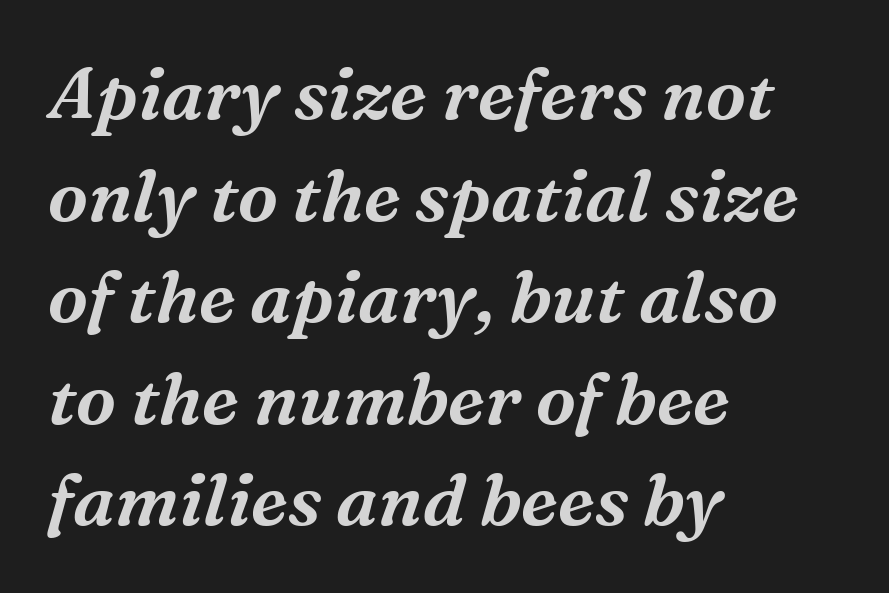
Italic? Definitely — the glyphs are oblique. This rendering uses left alignment, leaving the right contour irregular. Varying glyph widths throughout — classic text-font behaviour. The glyphs in this specimen are seriffed. The letters sit at their default tracking, neither squeezed nor spread. The strip under each line holds only bare page.
